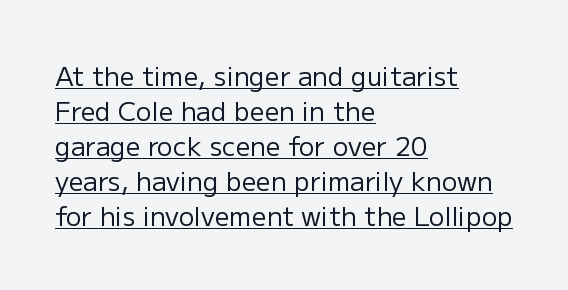
The image shows 26 px text type, upright; set left-aligned, normal line spacing (1.35x), normal letter spacing, underlined.
